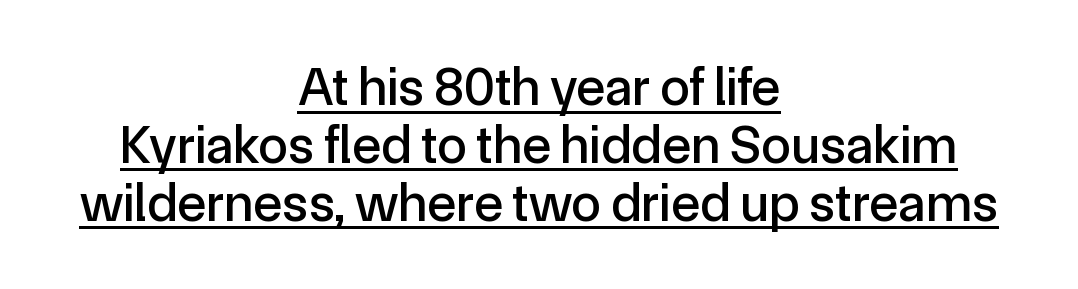
The image shows 54 px sans-serif type, upright; set centered, tight line spacing (1.07x), normal letter spacing, underlined; a medium x-height.
